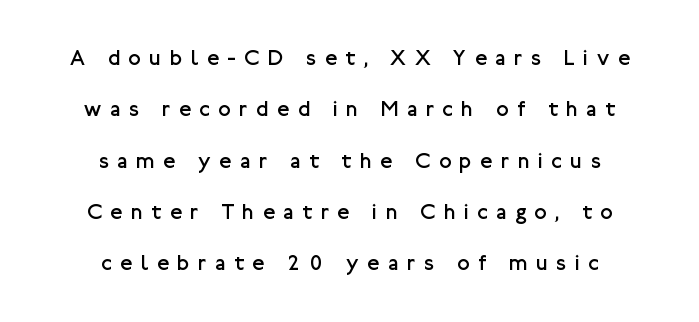
The image shows 22 px text type, upright; set centered, loose line spacing (2.33x), unusually wide letter spacing (+0.4 em), not underlined.
